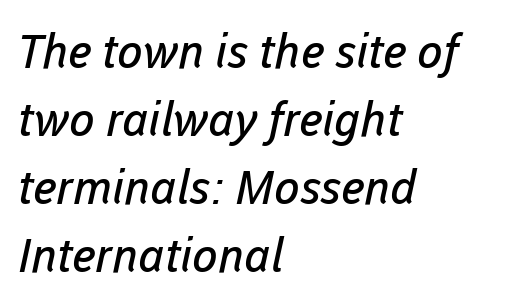
The image shows 47 px regular-weight sans-serif type; set left-aligned, normal line spacing (1.45x), normal letter spacing, not underlined; low stroke contrast and a medium x-height.
